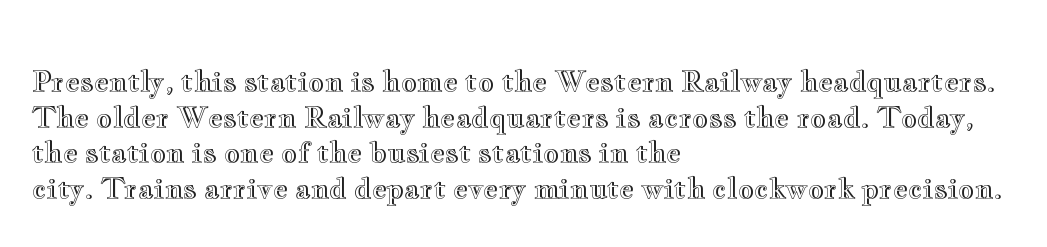
{"italic": "no", "width": "wide", "x_height": "small", "monospaced": "no", "underline": "no", "align": "left", "line_spacing": "normal", "line_spacing_ratio": 1.27, "letter_spacing": "normal", "letter_spacing_em": 0.0, "glyph_px": 28}
